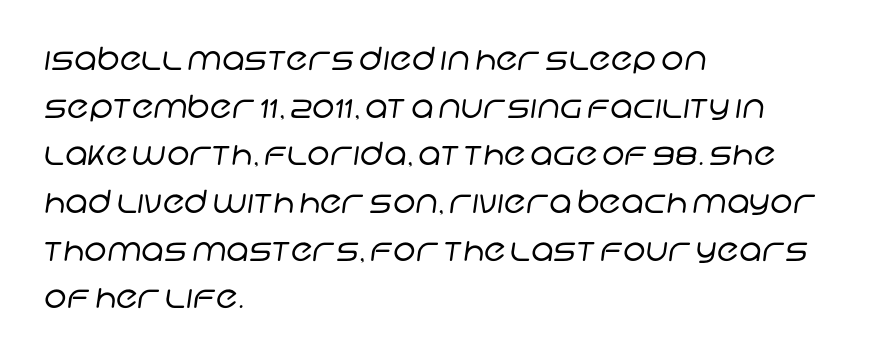
Letters rest on an invisible, unmarked baseline. Unlike a traditional serif, this face leaves its strokes unadorned. Inter-character spacing is left at the font's built-in metrics. Summary of vertical rhythm: regular, with standard interline spacing. If you drew a ruler down the left edge, every line would touch it. Think of a printed novel: that variable character pitch is what you see here.
